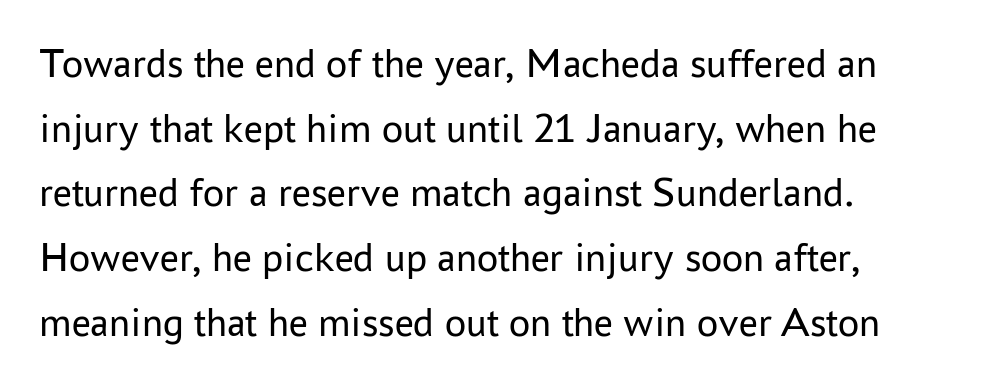
The image shows 42 px regular-weight sans-serif type, upright; set left-aligned, normal line spacing (1.54x), normal letter spacing, not underlined; low stroke contrast and a medium x-height.
